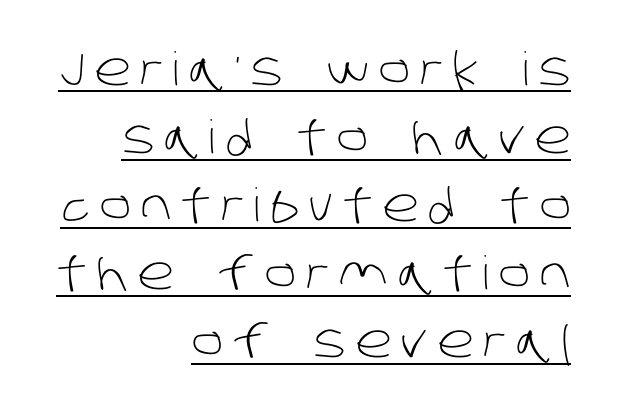
The image shows 46 px light sans-serif type; set right-aligned, normal line spacing (1.48x), unusually wide letter spacing (+0.21 em), underlined; low stroke contrast and a large x-height.
